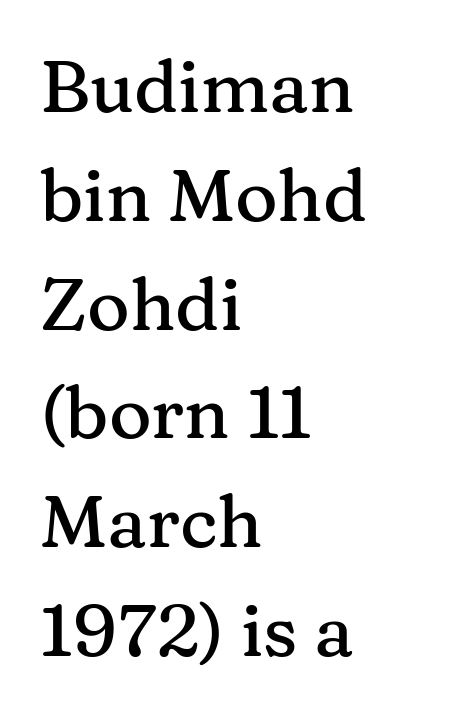
{"serif": "yes", "italic": "no", "width": "normal", "stroke_contrast": "medium", "x_height": "medium", "monospaced": "no", "underline": "no", "align": "left", "line_spacing": "normal", "line_spacing_ratio": 1.49, "letter_spacing": "normal", "letter_spacing_em": 0.0, "glyph_px": 73}
